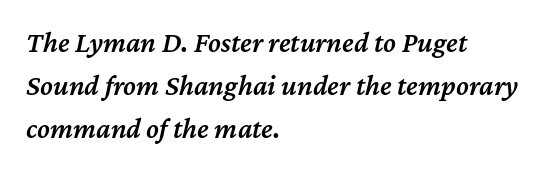
{"italic": "yes", "lean": "right", "slant_degrees": 12, "bold": "semi", "weight": "semibold", "width": "normal", "stroke_contrast": "medium", "x_height": "medium", "monospaced": "no", "underline": "no", "align": "left", "line_spacing": "normal", "line_spacing_ratio": 1.49, "letter_spacing": "normal", "letter_spacing_em": 0.0, "glyph_px": 29}
